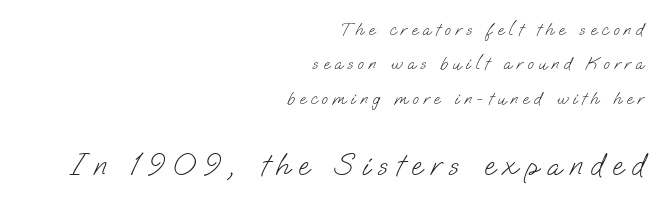
{"serif": "no", "bold": "no", "weight": "light", "width": "normal", "stroke_contrast": "low", "x_height": "small", "monospaced": "no", "underline": "no", "align": "right", "line_spacing": "loose", "line_spacing_ratio": 1.91, "letter_spacing": "wide", "letter_spacing_em": 0.27, "larger_block": "second", "size_ratio": 1.72, "glyph_px": 31}
